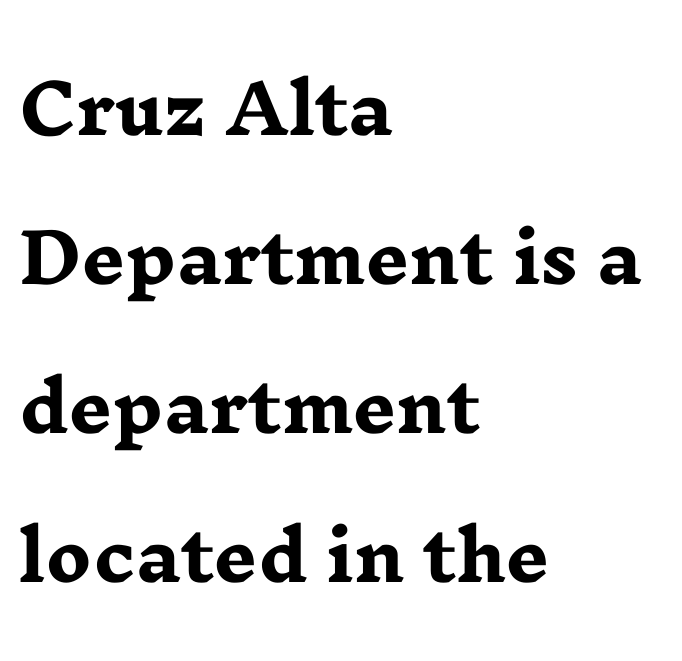
The image shows 68 px heavy, wide serif type, upright; set left-aligned, loose line spacing (2.19x), normal letter spacing, not underlined; low stroke contrast and a medium x-height.
